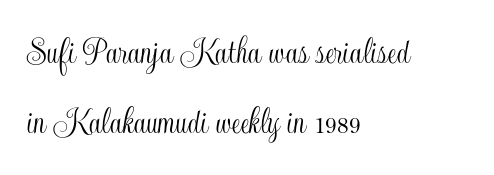
Q: Is the text italic (slanted)? A: Yes.
Q: Is the text underlined? A: No.
Q: How is the paragraph aligned? A: Left-aligned.
Q: Is the spacing between letters normal or unusually wide? A: Normal.
Q: Width (condensed, normal, or wide)? A: Condensed.
Q: x-height? A: Small.
Q: Monospaced? A: No.
